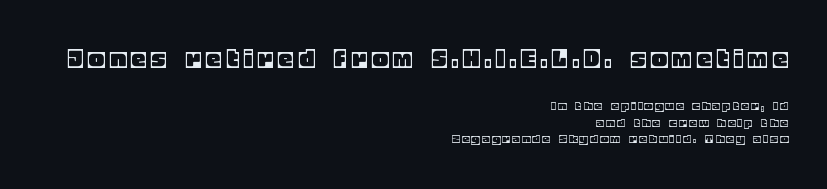
{"italic": "no", "width": "normal", "x_height": "large", "monospaced": "no", "underline": "no", "align": "right", "line_spacing_ratio": 1.18, "letter_spacing": "wide", "letter_spacing_em": 0.21, "larger_block": "first", "size_ratio": 2.07, "glyph_px": 29}
